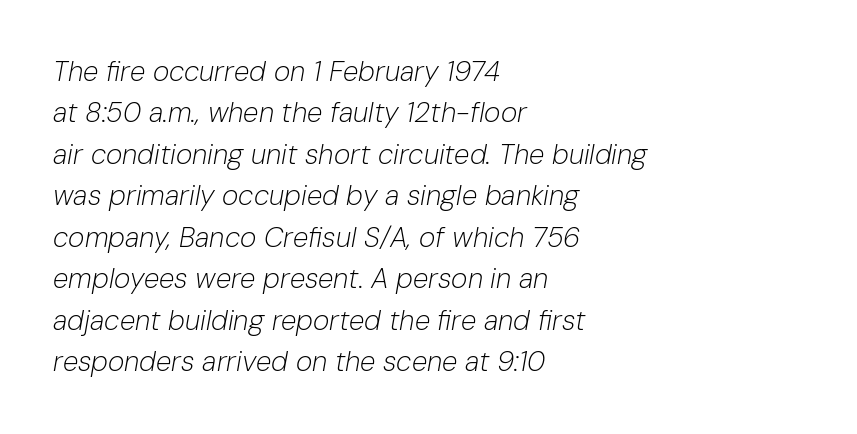
Q: Is the text bold? A: No.
Q: Is the text italic (slanted)? A: Yes, it leans right by about 10 degrees.
Q: Is the text underlined? A: No.
Q: How is the paragraph aligned? A: Left-aligned.
Q: Is the spacing between letters normal or unusually wide? A: Normal.
Q: Is the spacing between lines tight, normal or loose? A: Normal.
Q: Width (condensed, normal, or wide)? A: Normal.
Q: Stroke contrast? A: Low.
Q: x-height? A: Medium.
Q: Monospaced? A: No.
